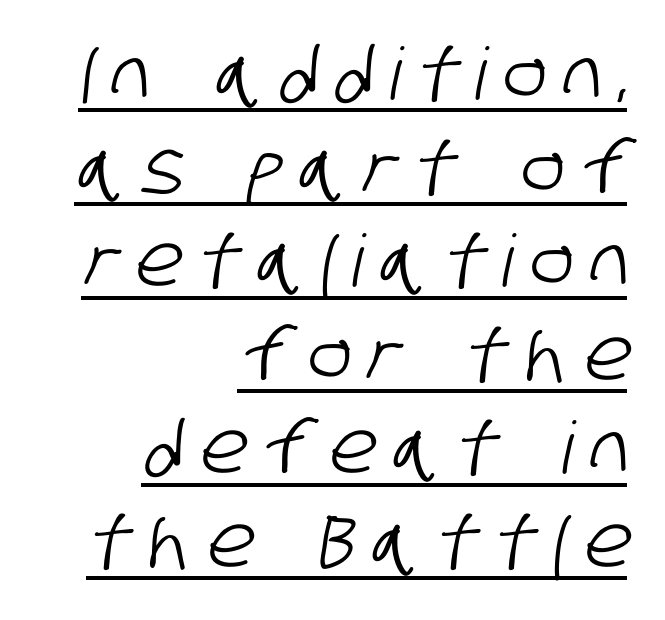
The specimen includes a rule beneath the text block's lines. Here the designer chose a conventional face with non-uniform glyph widths. Classification — sans serif. Does the copy run flush right? Yes — the right margin is perfectly even.
